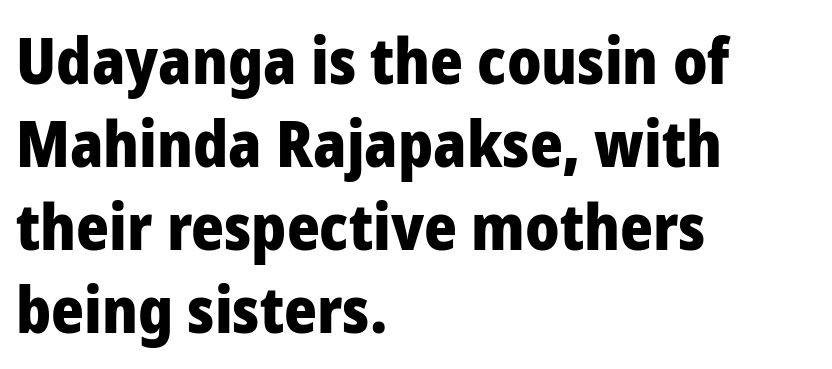
{"serif": "no", "italic": "no", "bold": "yes", "weight": "heavy", "width": "normal", "stroke_contrast": "low", "x_height": "medium", "monospaced": "no", "underline": "no", "align": "left", "line_spacing": "normal", "line_spacing_ratio": 1.32, "letter_spacing": "normal", "letter_spacing_em": 0.0, "glyph_px": 63}
